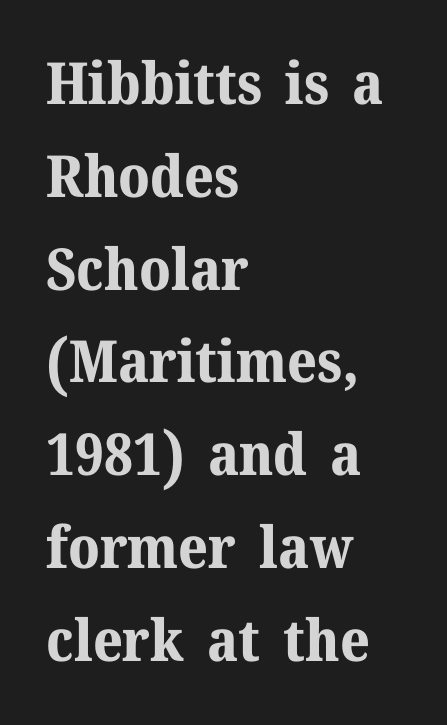
Plenty of ink on the page — the face is bold. The face used here is proportionally spaced, like ordinary book or web type. Designer's note — italics off, roman on. Descender tails drop into unmarked territory.
